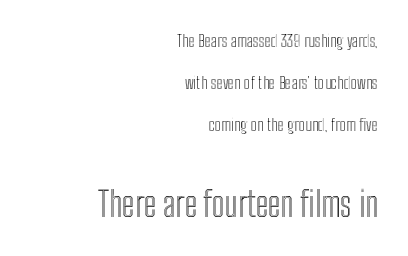
Q: Is the text italic (slanted)? A: No, it is upright.
Q: Is the text underlined? A: No.
Q: How is the paragraph aligned? A: Right-aligned.
Q: Is the spacing between letters normal or unusually wide? A: Normal.
Q: Is the spacing between lines tight, normal or loose? A: Loose.
Q: Which block of text is set in a larger size, the first (top) or the second (bottom)? A: The second (bottom) one.
Q: Width (condensed, normal, or wide)? A: Condensed.
Q: x-height? A: Medium.
Q: Monospaced? A: No.
